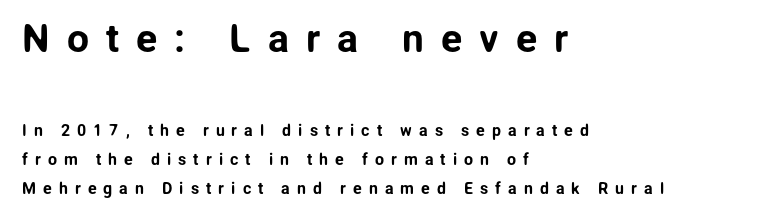
Q: Is the text italic (slanted)? A: No, it is upright.
Q: Is the typeface a serif or a sans-serif typeface? A: Sans-serif.
Q: Is the text underlined? A: No.
Q: How is the paragraph aligned? A: Left-aligned.
Q: Is the spacing between letters normal or unusually wide? A: Unusually wide.
Q: Which block of text is set in a larger size, the first (top) or the second (bottom)? A: The first (top) one.
Q: Width (condensed, normal, or wide)? A: Normal.
Q: Stroke contrast? A: Low.
Q: x-height? A: Medium.
Q: Monospaced? A: No.
